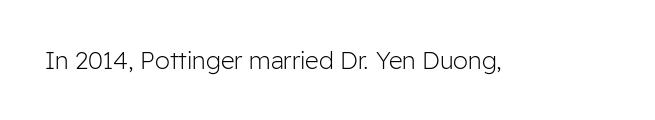
{"italic": "no", "bold": "no", "underline": "no", "letter_spacing": "normal", "letter_spacing_em": 0.0, "glyph_px": 24}
